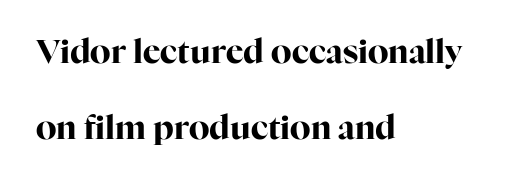
Regarding leading, the lines here are spaced well apart. A bare baseline throughout the passage. The characters look thick and weighty, a clear bold. Italic: no, the glyphs are upright roman. Notice how the passage keeps a crisp vertical edge on the left only. Does the type have serifs? Yes, each stem ends in a small foot.
